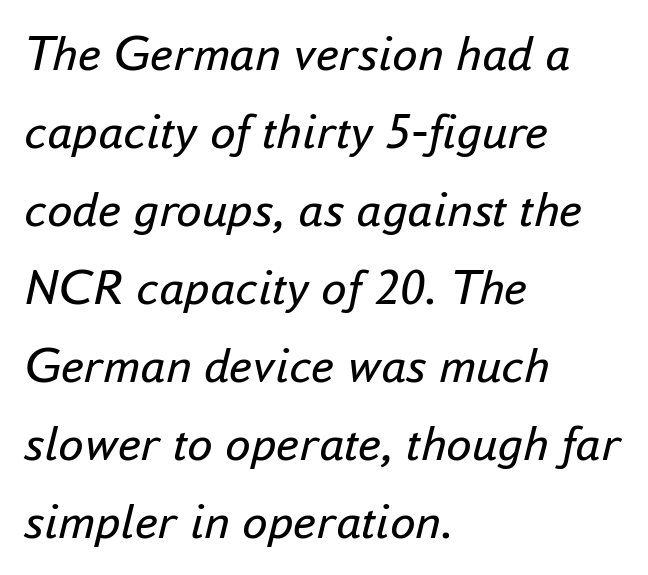
The weight tops out at a normal text grade. Does extra space separate the letters? No, they use regular spacing. An italicized treatment has been applied to the whole sample. Where is the straight margin? On the left.
